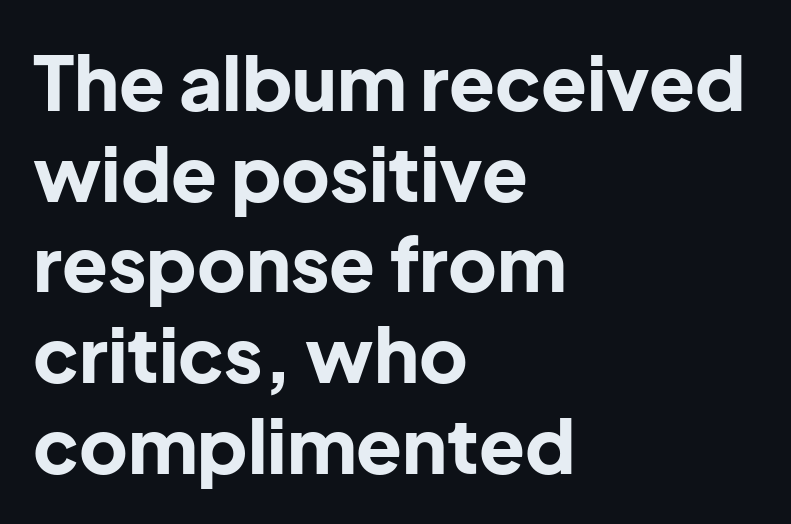
The image shows 75 px bold sans-serif type, upright; set left-aligned, line spacing 1.21x, normal letter spacing, not underlined; low stroke contrast and a medium x-height.
